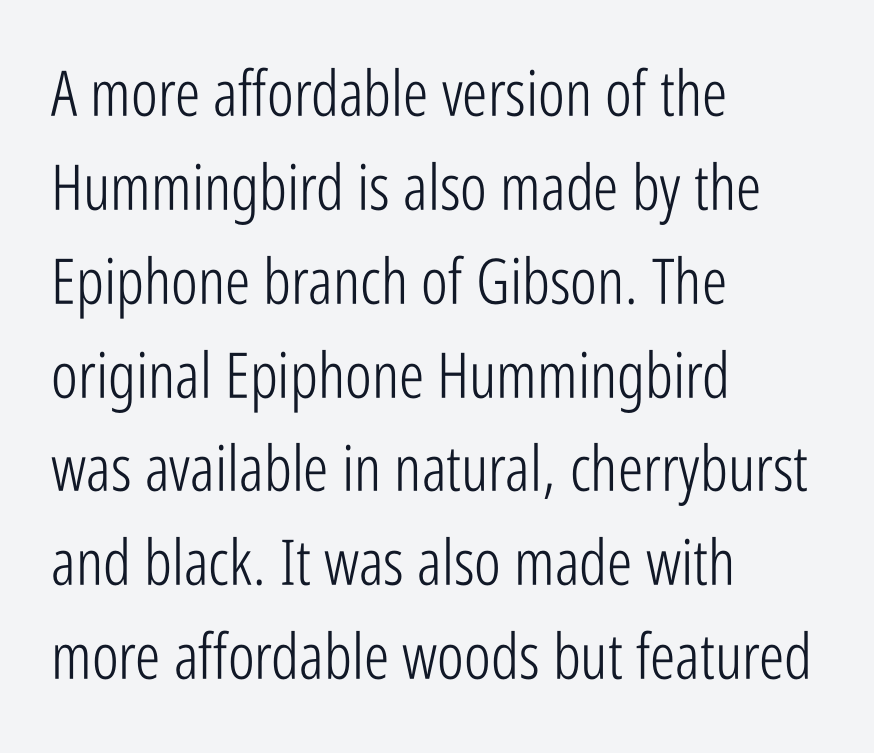
Normally led — the rows are evenly, conventionally spaced. Posture: upright roman. Here the designer chose a conventional face with non-uniform glyph widths. Lines of text with bare space underneath. The strokes are not fattened; the text isn't bold. There is no visible air inserted between adjacent glyphs.
